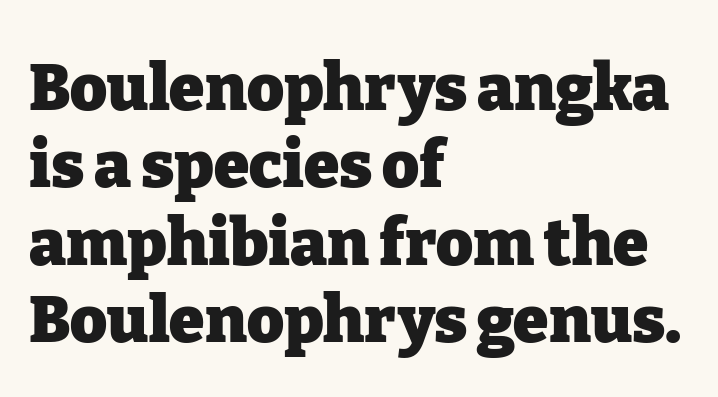
Q: Is the text bold? A: Yes.
Q: Is the text italic (slanted)? A: No, it is upright.
Q: Is the typeface a serif or a sans-serif typeface? A: Serif.
Q: Is the text underlined? A: No.
Q: How is the paragraph aligned? A: Left-aligned.
Q: Is the spacing between letters normal or unusually wide? A: Normal.
Q: Width (condensed, normal, or wide)? A: Normal.
Q: Stroke contrast? A: Low.
Q: x-height? A: Medium.
Q: Monospaced? A: No.
